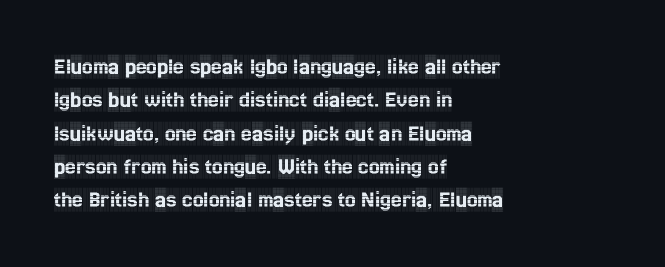
Style check: upright. Bare-footed words on every line. The passage shown has conventional tracking throughout. If you measured baseline to baseline, you'd find a middling distance. A student would call this left alignment; a typographer would say flush left, rag right.
